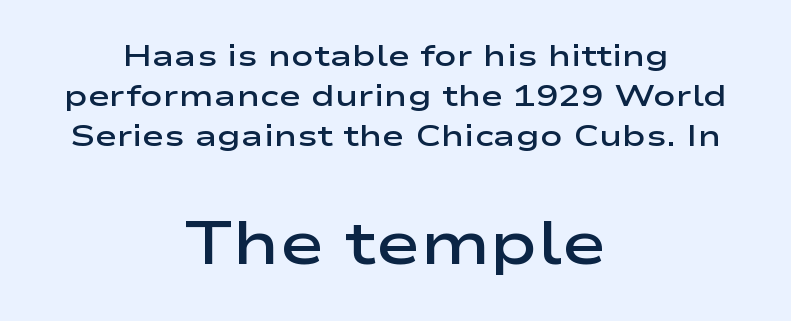
Q: Is the text bold? A: Semi-bold.
Q: Is the text italic (slanted)? A: No, it is upright.
Q: Is the typeface a serif or a sans-serif typeface? A: Sans-serif.
Q: Is the text underlined? A: No.
Q: How is the paragraph aligned? A: Centered.
Q: Is the spacing between letters normal or unusually wide? A: Normal.
Q: Is the spacing between lines tight, normal or loose? A: Normal.
Q: Which block of text is set in a larger size, the first (top) or the second (bottom)? A: The second (bottom) one.
Q: Width (condensed, normal, or wide)? A: Wide.
Q: Stroke contrast? A: Low.
Q: x-height? A: Medium.
Q: Monospaced? A: No.
